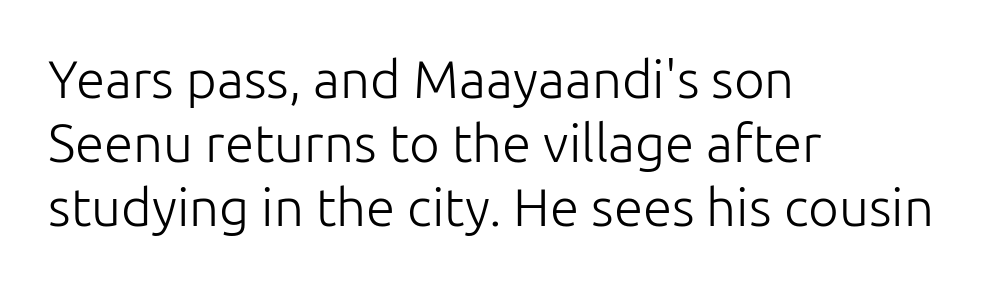
Q: Is the text bold? A: No.
Q: Is the text italic (slanted)? A: No, it is upright.
Q: Is the typeface a serif or a sans-serif typeface? A: Sans-serif.
Q: Is the text underlined? A: No.
Q: How is the paragraph aligned? A: Left-aligned.
Q: Is the spacing between letters normal or unusually wide? A: Normal.
Q: Width (condensed, normal, or wide)? A: Normal.
Q: Stroke contrast? A: Low.
Q: x-height? A: Medium.
Q: Monospaced? A: No.
